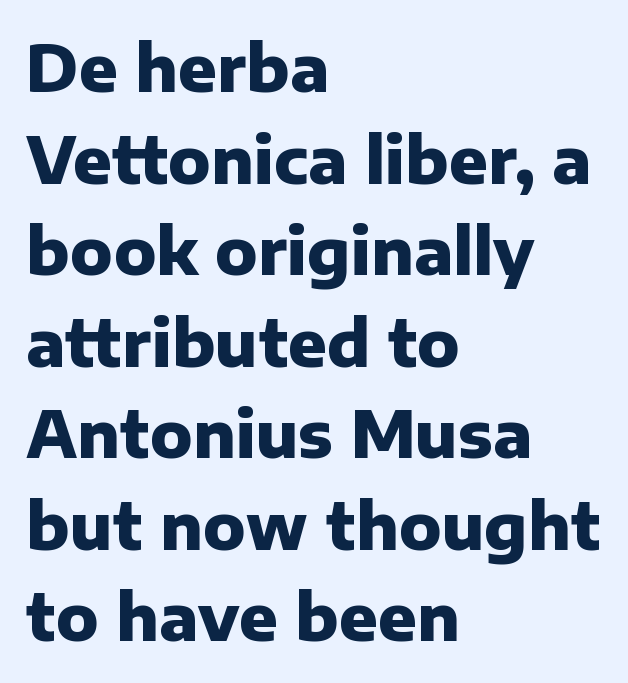
The image shows 64 px heavy sans-serif type, upright; set left-aligned, normal line spacing (1.43x), normal letter spacing, not underlined; low stroke contrast and a medium x-height.
